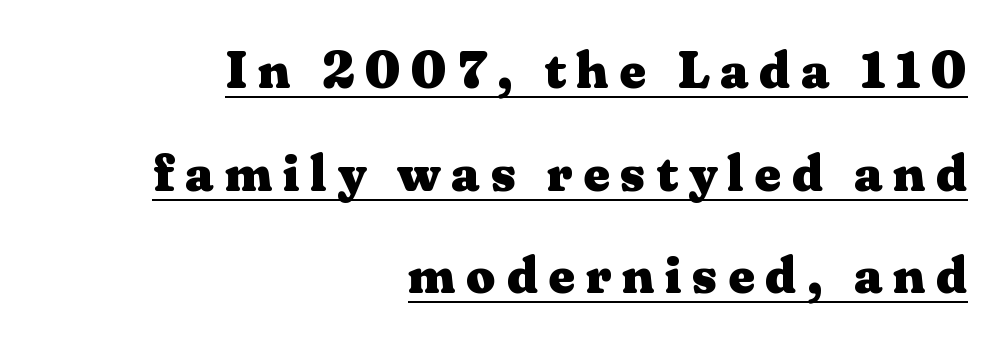
{"serif": "yes", "italic": "no", "bold": "yes", "weight": "heavy", "width": "wide", "stroke_contrast": "medium", "x_height": "medium", "monospaced": "no", "underline": "yes", "align": "right", "line_spacing": "loose", "line_spacing_ratio": 2.01, "letter_spacing": "wide", "letter_spacing_em": 0.21, "glyph_px": 51}
